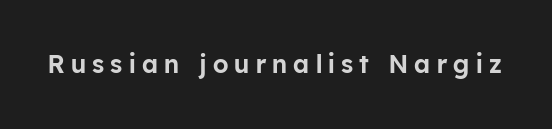
Plain, unruled lines of type. These lines have a slow, spaced-out rhythm from letter to letter. Quick note: not italic, upright.
